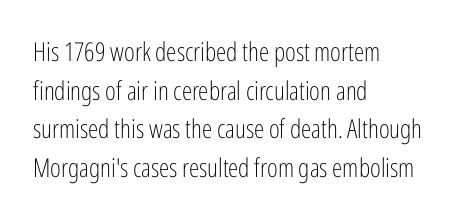
The image shows 26 px text type, upright; set left-aligned, normal line spacing (1.49x), normal letter spacing, not underlined.
